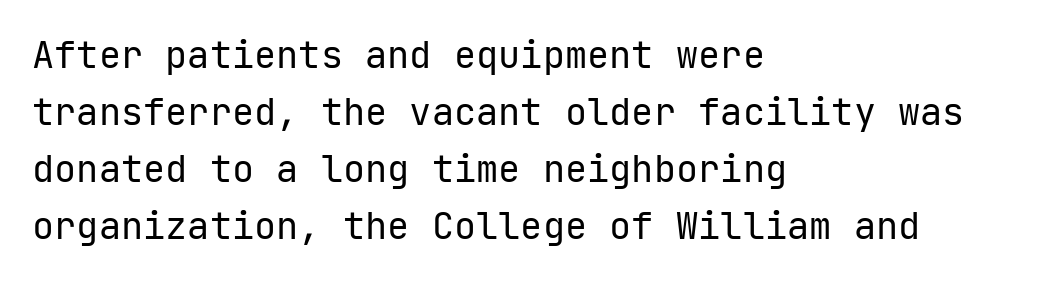
The image shows 37 px regular-weight sans-serif type, upright, monospaced; set left-aligned, normal line spacing (1.54x), normal letter spacing, not underlined; low stroke contrast and a medium x-height.
